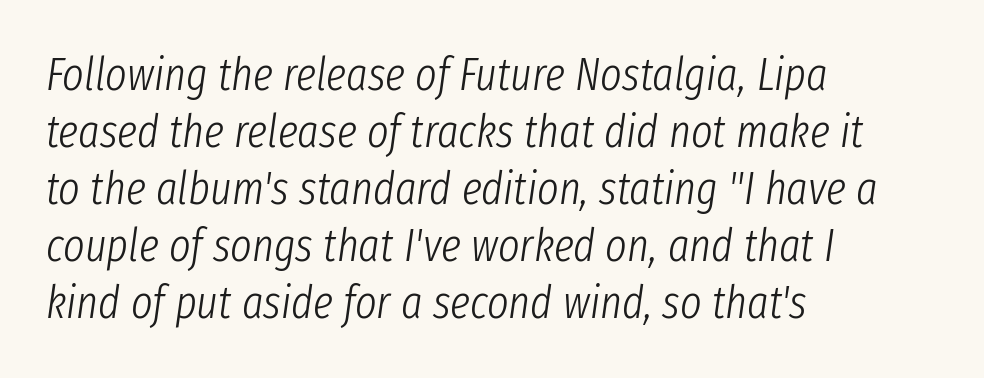
{"italic": "yes", "lean": "right", "slant_degrees": 8, "bold": "no", "weight": "light", "width": "condensed", "stroke_contrast": "low", "x_height": "medium", "monospaced": "no", "underline": "no", "align": "left", "line_spacing_ratio": 1.24, "letter_spacing": "normal", "letter_spacing_em": 0.0, "glyph_px": 46}
